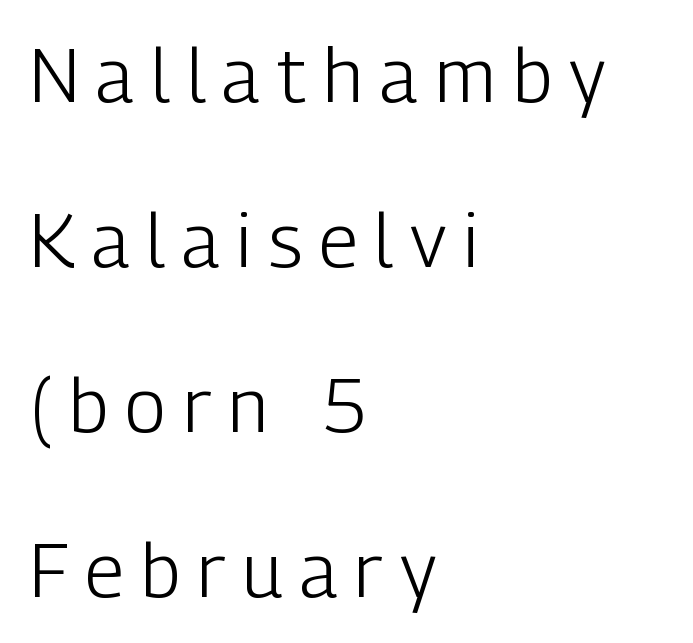
{"serif": "no", "italic": "no", "bold": "no", "weight": "light", "width": "condensed", "stroke_contrast": "low", "x_height": "medium", "monospaced": "no", "underline": "no", "align": "left", "line_spacing": "loose", "line_spacing_ratio": 2.2, "letter_spacing": "wide", "letter_spacing_em": 0.23, "glyph_px": 75}
